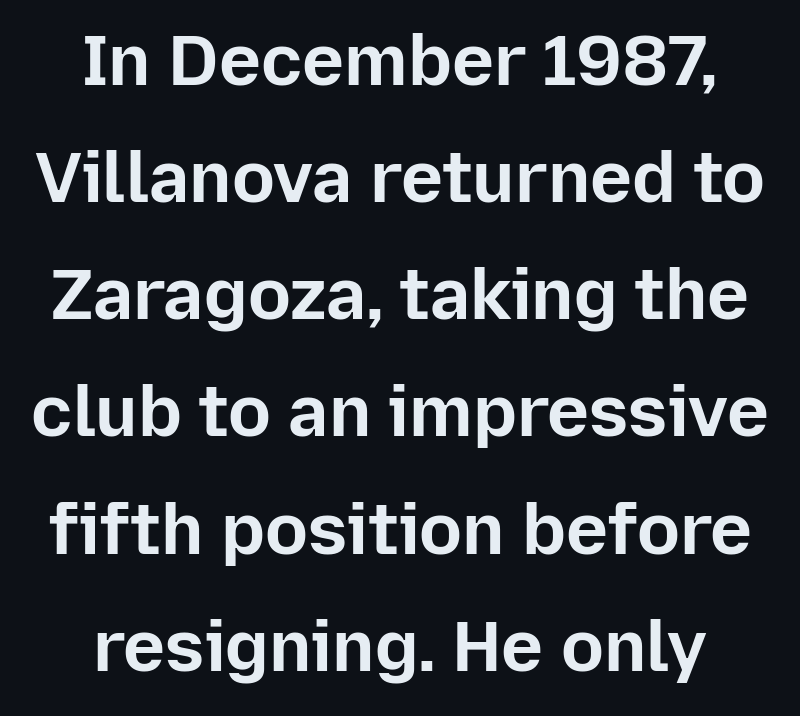
{"serif": "no", "italic": "no", "bold": "yes", "weight": "bold", "width": "normal", "stroke_contrast": "low", "x_height": "medium", "monospaced": "no", "underline": "no", "line_spacing": "normal", "line_spacing_ratio": 1.65, "letter_spacing": "normal", "letter_spacing_em": 0.0, "glyph_px": 71}
